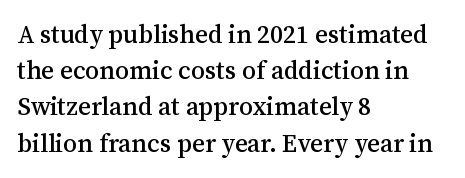
The image shows 25 px text type, upright; set left-aligned, normal line spacing (1.45x), normal letter spacing, not underlined.
